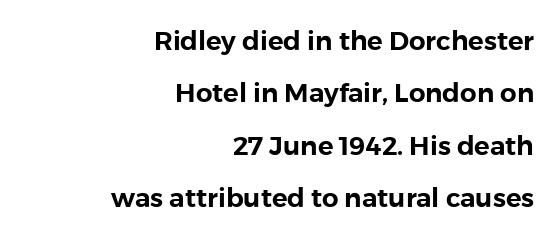
Tracking value appears to be zero — textbook default spacing. Designer's note — italics off, roman on. Widely set lines give the paragraph a tall, airy silhouette. The space beneath each line is pristine and unruled. The typesetter chose a ragged-left arrangement here.
